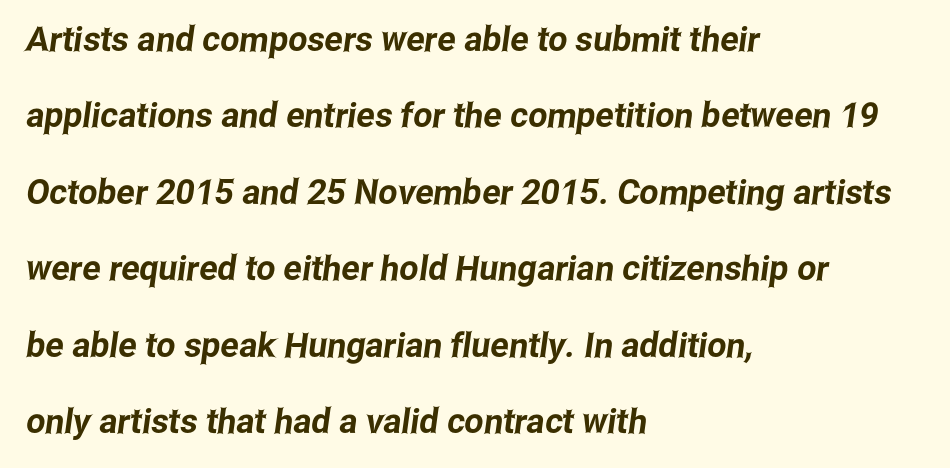
Q: Is the typeface a serif or a sans-serif typeface? A: Sans-serif.
Q: Is the text underlined? A: No.
Q: How is the paragraph aligned? A: Left-aligned.
Q: Is the spacing between letters normal or unusually wide? A: Normal.
Q: Is the spacing between lines tight, normal or loose? A: Loose.
Q: Width (condensed, normal, or wide)? A: Condensed.
Q: Stroke contrast? A: Low.
Q: x-height? A: Medium.
Q: Monospaced? A: No.
